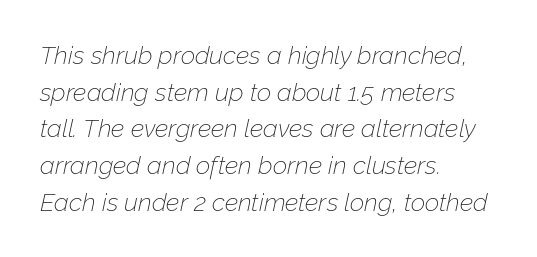
Words appear dense and cohesive because spacing is normal. The ragged edge is on the right, which tells us the setting is flush left. If you drew a line through each stem, it would be angled. A light-to-regular cut is what we see here.
